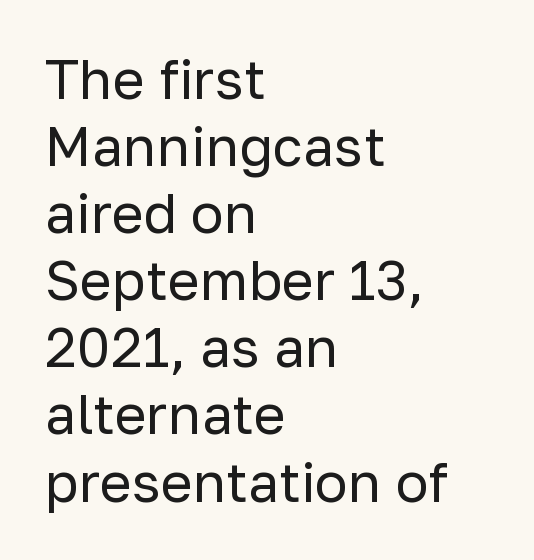
Stems here are at most as thick as an everyday book face. Vertical strokes here are truly vertical. The rendering anchors every line to the left-hand side. The characters display no serif detailing; their extremities are plain. A bare baseline throughout the passage. Each letter keeps its own natural width here, so spacing adapts to shape.
